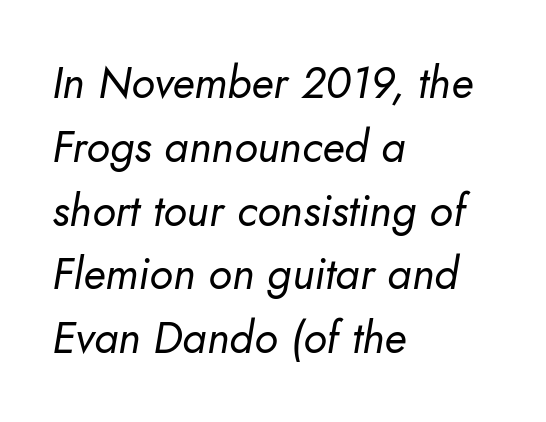
Q: Is the text bold? A: No.
Q: Is the text italic (slanted)? A: Yes, it leans right by about 10 degrees.
Q: Is the text underlined? A: No.
Q: How is the paragraph aligned? A: Left-aligned.
Q: Is the spacing between letters normal or unusually wide? A: Normal.
Q: Is the spacing between lines tight, normal or loose? A: Normal.
Q: Width (condensed, normal, or wide)? A: Normal.
Q: Stroke contrast? A: Low.
Q: x-height? A: Small.
Q: Monospaced? A: No.
